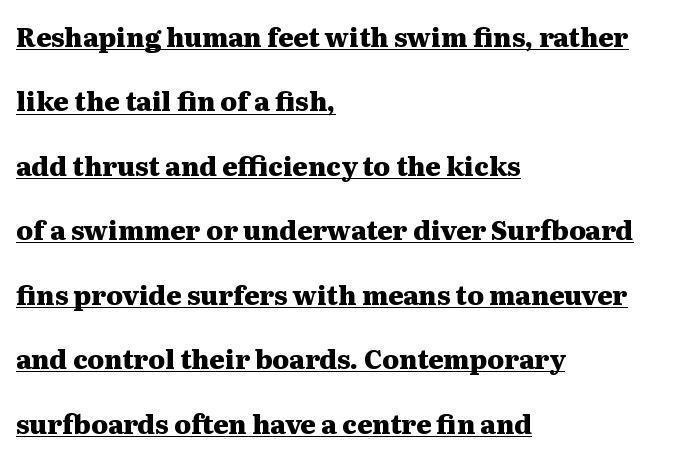
Q: Is the text bold? A: Yes.
Q: Is the text italic (slanted)? A: No, it is upright.
Q: Is the text underlined? A: Yes.
Q: How is the paragraph aligned? A: Left-aligned.
Q: Is the spacing between letters normal or unusually wide? A: Normal.
Q: Is the spacing between lines tight, normal or loose? A: Loose.
